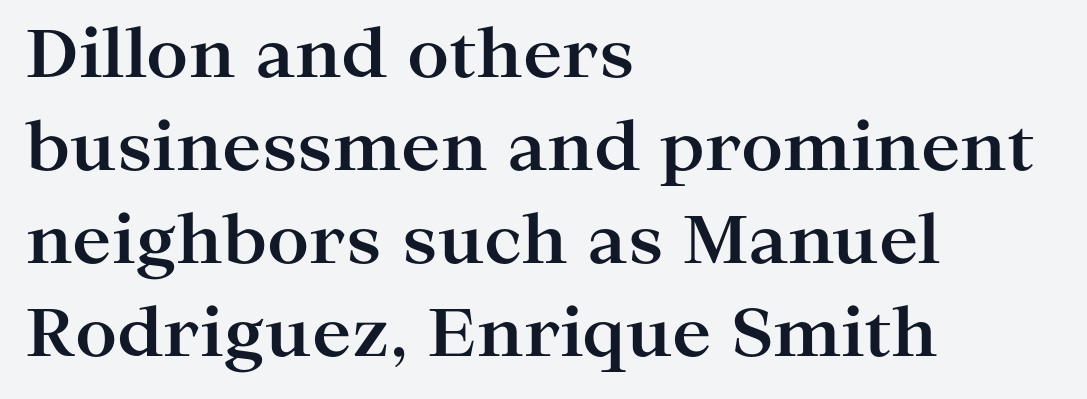
{"serif": "yes", "italic": "no", "bold": "yes", "weight": "bold", "width": "wide", "stroke_contrast": "high", "x_height": "medium", "monospaced": "no", "underline": "no", "align": "left", "line_spacing": "normal", "line_spacing_ratio": 1.41, "letter_spacing": "normal", "letter_spacing_em": 0.0, "glyph_px": 66}
